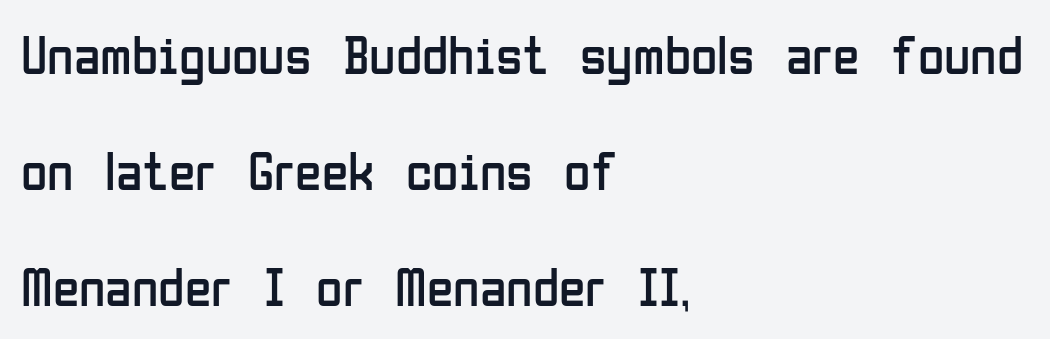
Regarding leading, the lines here are spaced well apart. The weight would be labelled regular, book, light, or lighter still. The characters display no serif detailing; their extremities are plain. Honestly, there is no underline to notice here at all.
